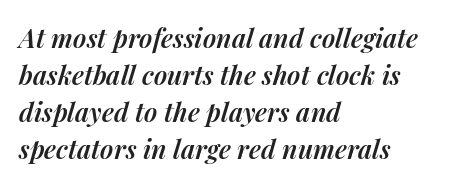
The image shows 26 px text type, italic (leaning right); set left-aligned, normal line spacing (1.42x), normal letter spacing, not underlined.
